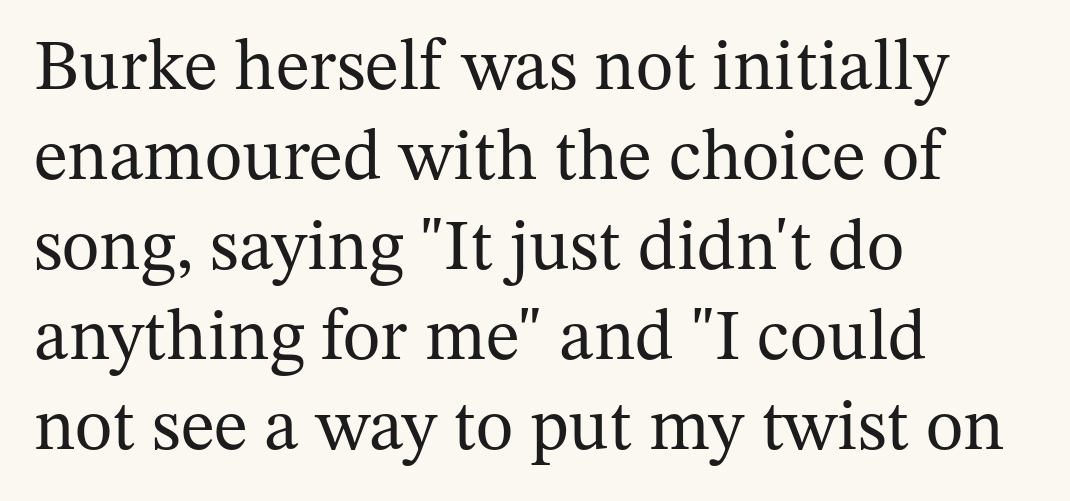
Q: Is the text bold? A: No.
Q: Is the text italic (slanted)? A: No, it is upright.
Q: Is the typeface a serif or a sans-serif typeface? A: Serif.
Q: Is the text underlined? A: No.
Q: How is the paragraph aligned? A: Left-aligned.
Q: Is the spacing between letters normal or unusually wide? A: Normal.
Q: Is the spacing between lines tight, normal or loose? A: Normal.
Q: Width (condensed, normal, or wide)? A: Normal.
Q: Stroke contrast? A: Medium.
Q: x-height? A: Medium.
Q: Monospaced? A: No.
